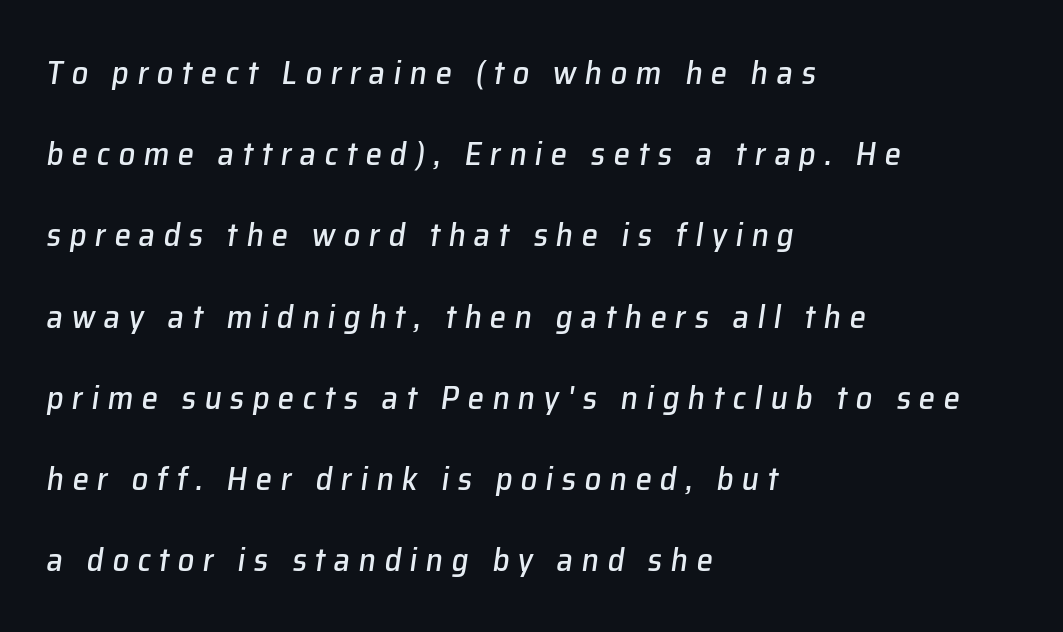
Is this a fixed-width face? No — the glyphs have proportional, varying widths. How would I describe the line gaps? Wide and relaxed. Honestly, the letter spacing is so wide it's the main thing you notice. Every row of glyphs begins at an identical x-position on the left. Clear beneath every line of the passage.
